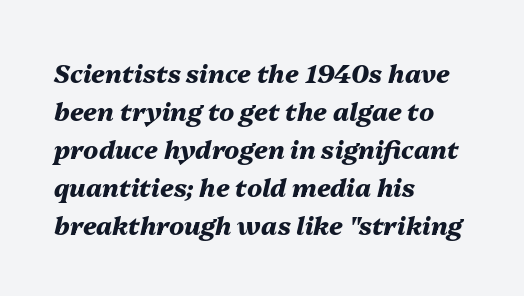
Q: Is the text bold? A: Yes.
Q: Is the text italic (slanted)? A: Yes, it leans right by about 13 degrees.
Q: Is the text underlined? A: No.
Q: How is the paragraph aligned? A: Left-aligned.
Q: Is the spacing between letters normal or unusually wide? A: Normal.
Q: Is the spacing between lines tight, normal or loose? A: Normal.
